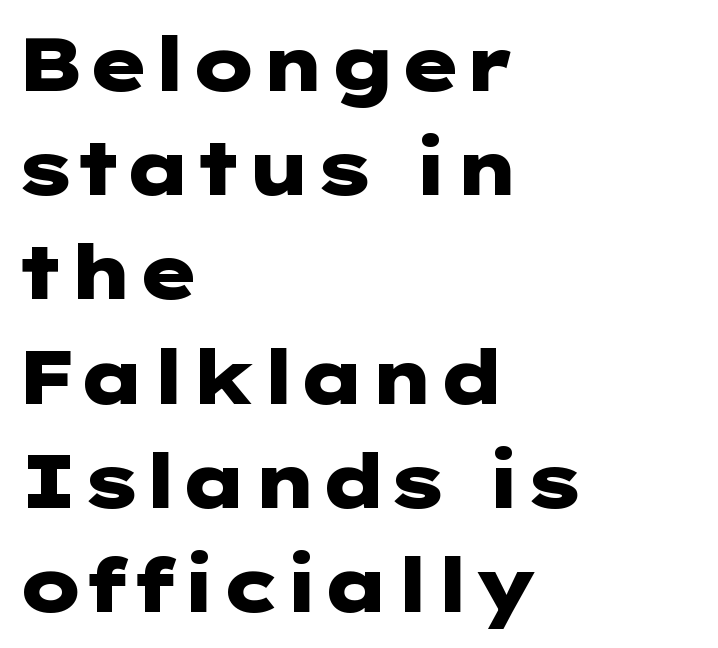
The passage shown is emphatically bold. The string is rendered with underlining switched off. Horizontally, the lines are justified to the leading edge only. The type family on display is of the sans-serif kind.
